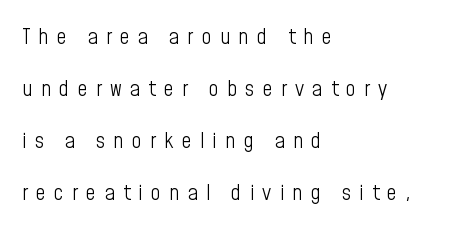
Quick note: underline off. Which margin do the lines hug? The left one — the right edge is uneven. In terms of posture, this sample is upright. Reading down the column, the eye jumps a long way to each next line.
